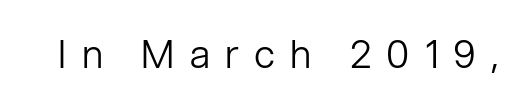
Only glyphs here, with clear space below each row. Note the varied advance widths — an 'i' is clearly narrower than an 'm'. Grotesque or geometric, the face here clearly has no serifs. Stroke mass is kept to a normal reading level or below. Substantial extra tracking has been applied to these lines.
